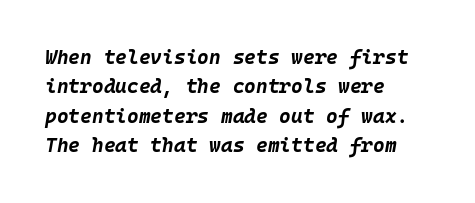
Students, note that the glyphs here touch the page at normal intervals. In CSS terms this would be text-align: left. If you drew a line through each stem, it would be angled. These lines sit exactly where default settings would place them. The baseline area is clear. Strong, thick strokes mark this as bold type.
